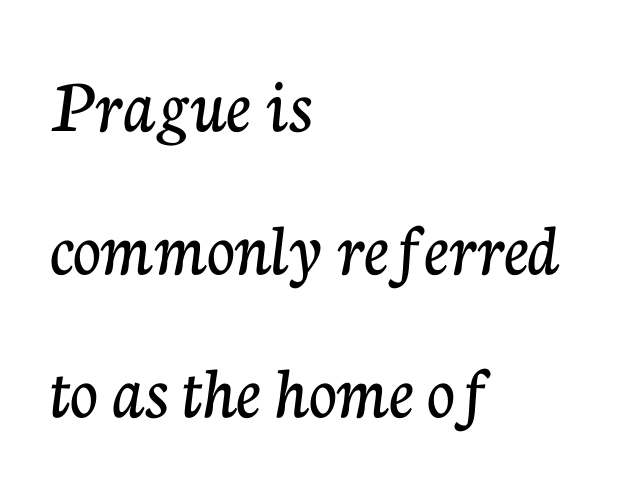
{"serif": "yes", "width": "normal", "stroke_contrast": "low", "x_height": "medium", "monospaced": "no", "underline": "no", "align": "left", "line_spacing_ratio": 1.86, "letter_spacing": "normal", "letter_spacing_em": 0.0, "glyph_px": 77}
